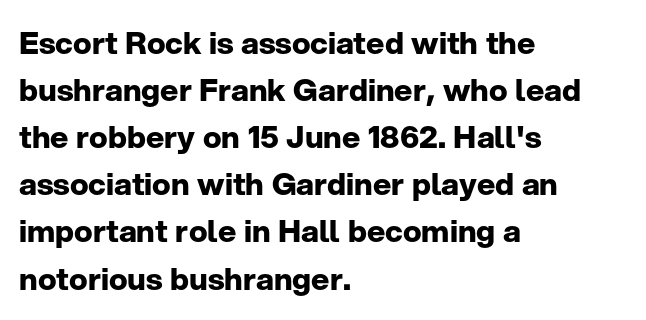
The image shows 31 px bold sans-serif type, upright; set left-aligned, normal line spacing (1.52x), normal letter spacing, not underlined; low stroke contrast and a medium x-height.
